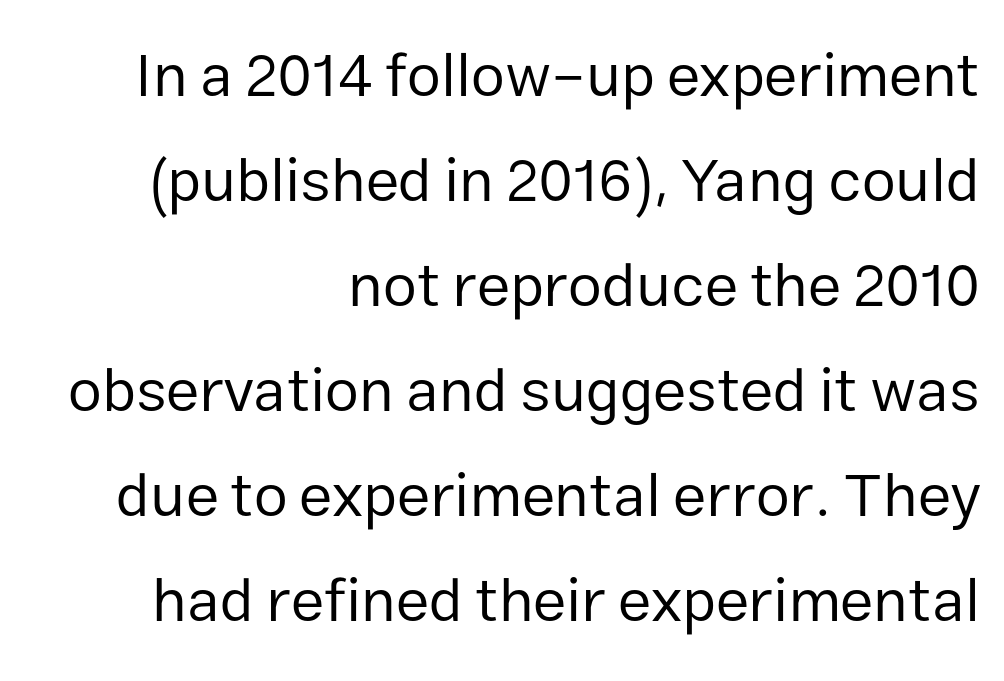
{"serif": "no", "italic": "no", "bold": "no", "weight": "regular", "width": "normal", "stroke_contrast": "low", "x_height": "medium", "monospaced": "no", "underline": "no", "align": "right", "line_spacing_ratio": 1.72, "letter_spacing": "normal", "letter_spacing_em": 0.0, "glyph_px": 61}
